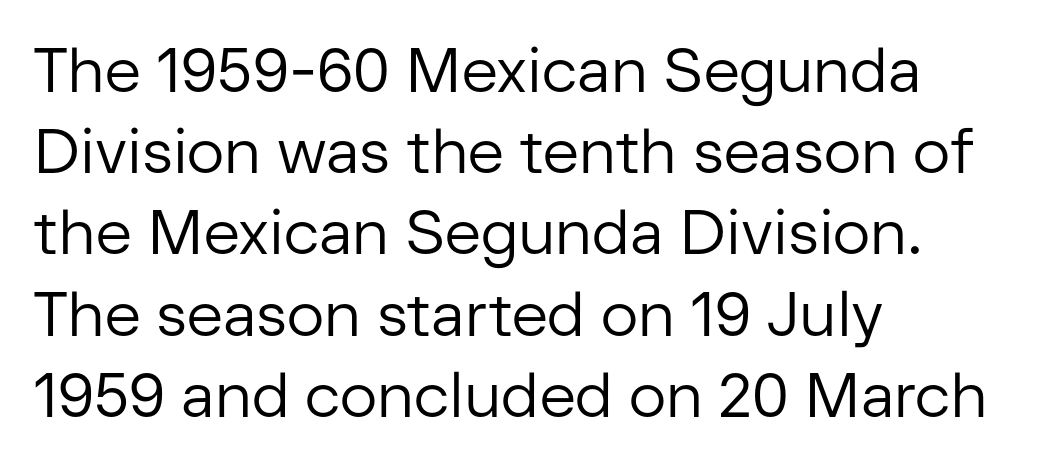
The image shows 62 px regular-weight sans-serif type, upright; set left-aligned, normal line spacing (1.31x), normal letter spacing, not underlined; low stroke contrast and a medium x-height.
